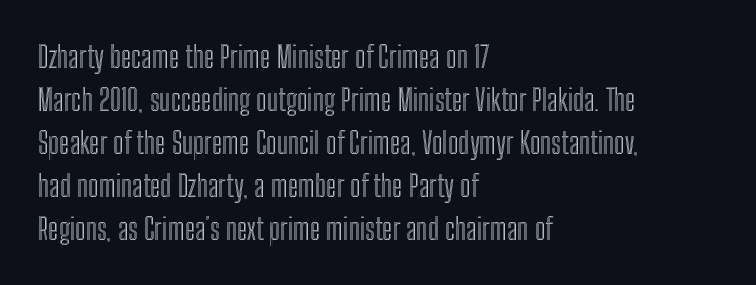
The image shows 30 px condensed type, upright; set left-aligned, normal line spacing (1.43x), normal letter spacing, not underlined; a medium x-height.
